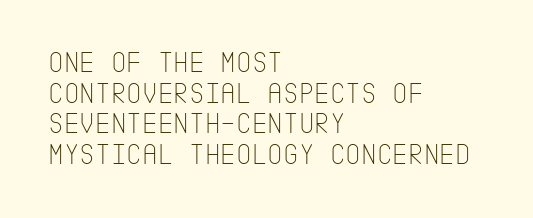
The image shows 30 px thin, condensed sans-serif type, upright; set left-aligned, tight line spacing (1.02x), normal letter spacing, not underlined; low stroke contrast and a large x-height.
